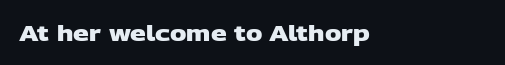
Q: Is the text bold? A: Yes.
Q: Is the text underlined? A: No.
Q: Is the spacing between letters normal or unusually wide? A: Normal.
